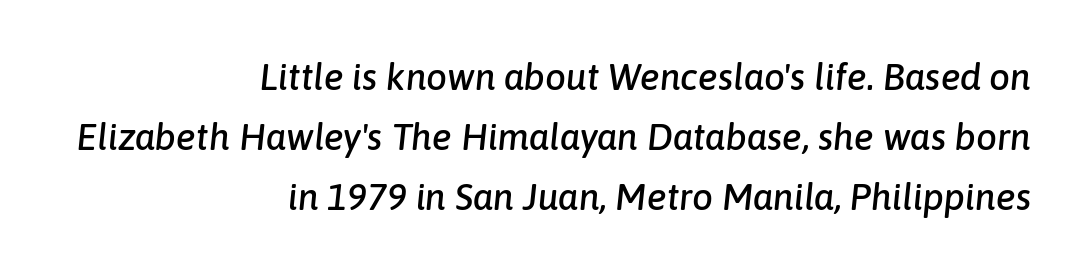
{"italic": "yes", "lean": "right", "slant_degrees": 6, "width": "normal", "stroke_contrast": "low", "x_height": "medium", "monospaced": "no", "underline": "no", "align": "right", "line_spacing": "normal", "line_spacing_ratio": 1.62, "letter_spacing": "normal", "letter_spacing_em": 0.0, "glyph_px": 37}
